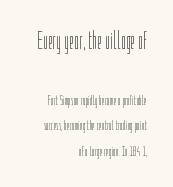
{"italic": "no", "bold": "no", "underline": "no", "align": "right", "line_spacing_ratio": 1.83, "letter_spacing": "normal", "letter_spacing_em": 0.0, "larger_block": "first", "size_ratio": 1.79, "glyph_px": 25}
